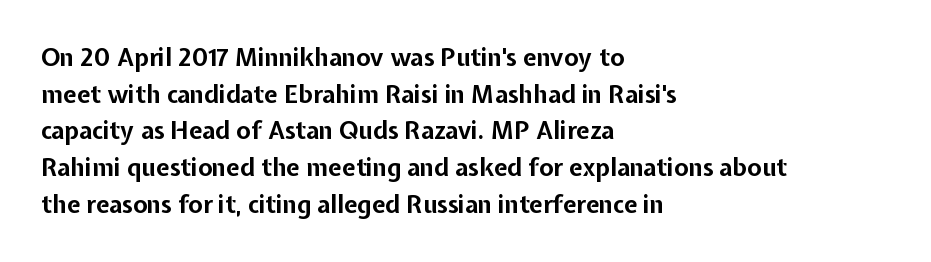
Q: Is the text bold? A: Yes.
Q: Is the text italic (slanted)? A: No, it is upright.
Q: Is the text underlined? A: No.
Q: How is the paragraph aligned? A: Left-aligned.
Q: Is the spacing between letters normal or unusually wide? A: Normal.
Q: Is the spacing between lines tight, normal or loose? A: Normal.
